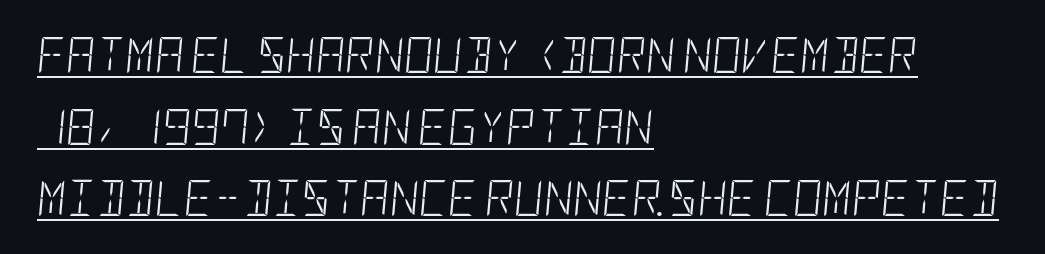
{"italic": "yes", "lean": "right", "slant_degrees": 5, "bold": "no", "weight": "light", "width": "condensed", "stroke_contrast": "low", "x_height": "large", "underline": "yes", "align": "left", "line_spacing": "loose", "line_spacing_ratio": 1.99, "letter_spacing": "normal", "letter_spacing_em": 0.0, "glyph_px": 36}
